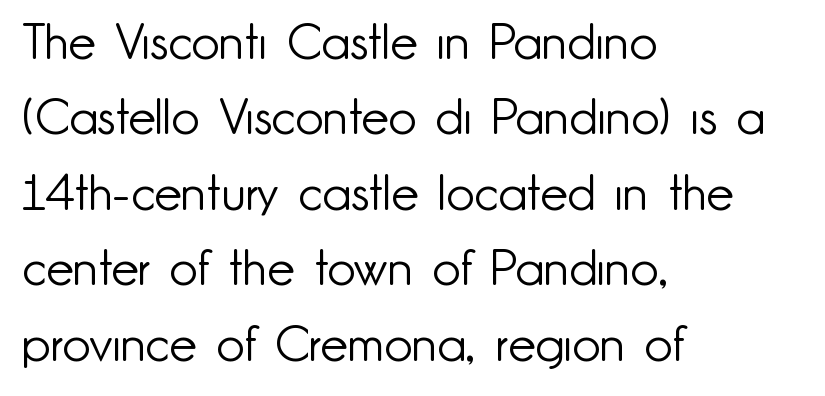
Q: Is the text bold? A: No.
Q: Is the text italic (slanted)? A: No, it is upright.
Q: Is the typeface a serif or a sans-serif typeface? A: Sans-serif.
Q: Is the text underlined? A: No.
Q: How is the paragraph aligned? A: Left-aligned.
Q: Is the spacing between letters normal or unusually wide? A: Normal.
Q: Is the spacing between lines tight, normal or loose? A: Normal.
Q: Width (condensed, normal, or wide)? A: Normal.
Q: Stroke contrast? A: Low.
Q: x-height? A: Small.
Q: Monospaced? A: No.
